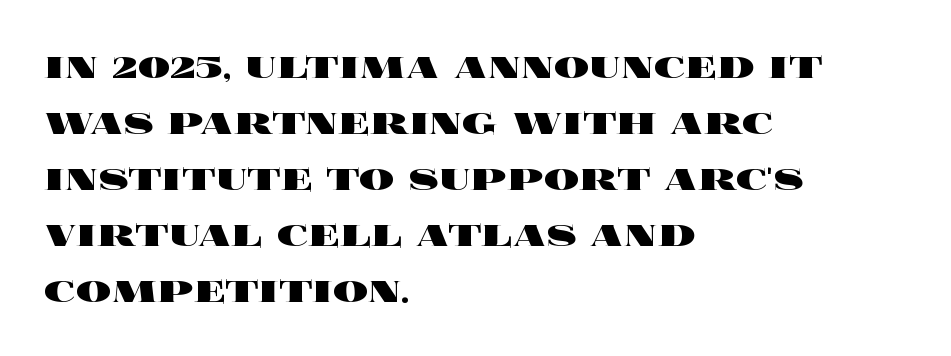
The image shows 44 px heavy, wide type, upright; set left-aligned, normal line spacing (1.27x), normal letter spacing, not underlined; a large x-height.
